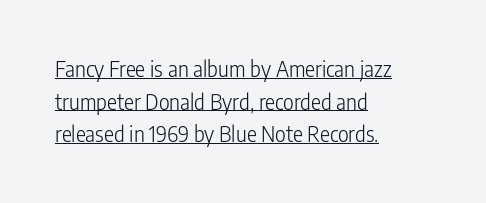
Q: Is the text bold? A: No.
Q: Is the text italic (slanted)? A: No, it is upright.
Q: Is the text underlined? A: Yes.
Q: How is the paragraph aligned? A: Left-aligned.
Q: Is the spacing between letters normal or unusually wide? A: Normal.
Q: Is the spacing between lines tight, normal or loose? A: Normal.
